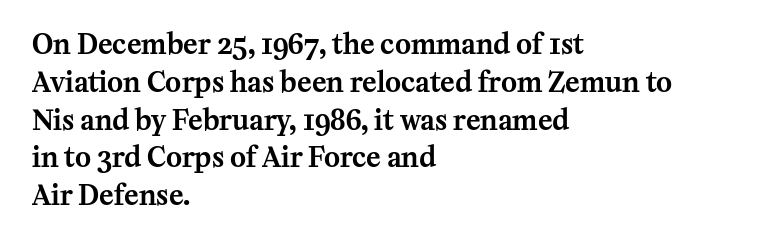
{"italic": "no", "underline": "no", "align": "left", "line_spacing": "normal", "line_spacing_ratio": 1.4, "letter_spacing": "normal", "letter_spacing_em": 0.0, "glyph_px": 27}
